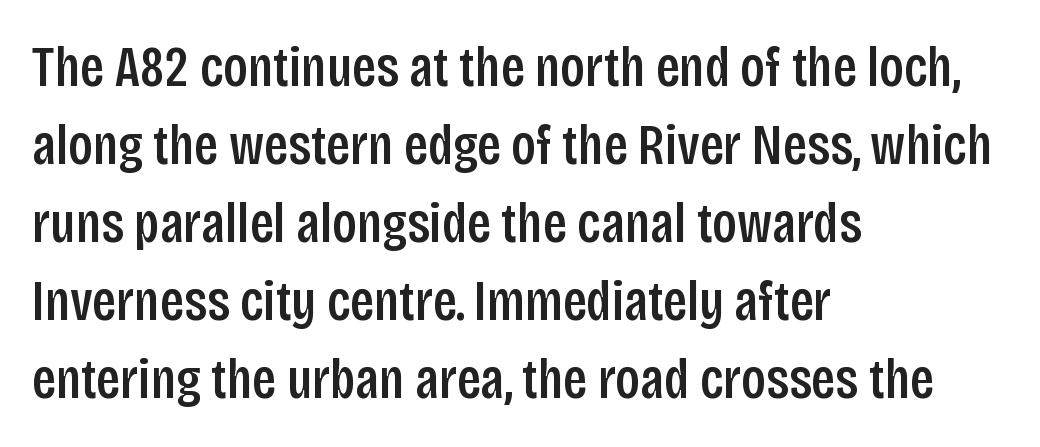
The image shows 57 px condensed sans-serif type, upright; set left-aligned, normal line spacing (1.37x), normal letter spacing, not underlined; low stroke contrast and a large x-height.
